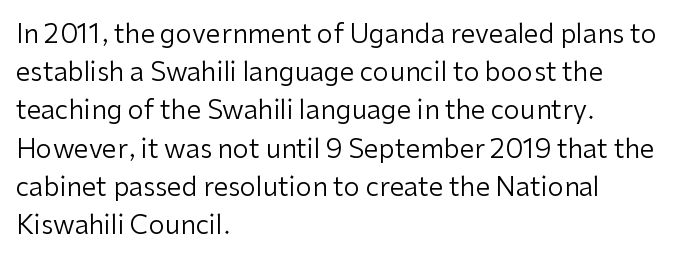
{"italic": "no", "bold": "no", "underline": "no", "align": "left", "line_spacing": "normal", "line_spacing_ratio": 1.47, "letter_spacing": "normal", "letter_spacing_em": 0.0, "glyph_px": 26}
